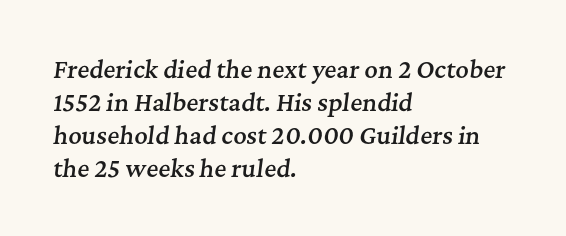
Evenly set lines give the paragraph a standard silhouette. Moderately thickened strokes mark this as semibold type. Casual observation: everything's shoved over to the left. Nobody drew a line under any word here.
